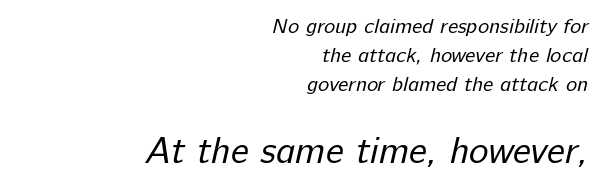
The image shows 37 px regular-weight sans-serif type; set right-aligned, normal line spacing (1.38x), normal letter spacing, not underlined; the second (bottom) block is 1.76x larger; low stroke contrast and a medium x-height.
